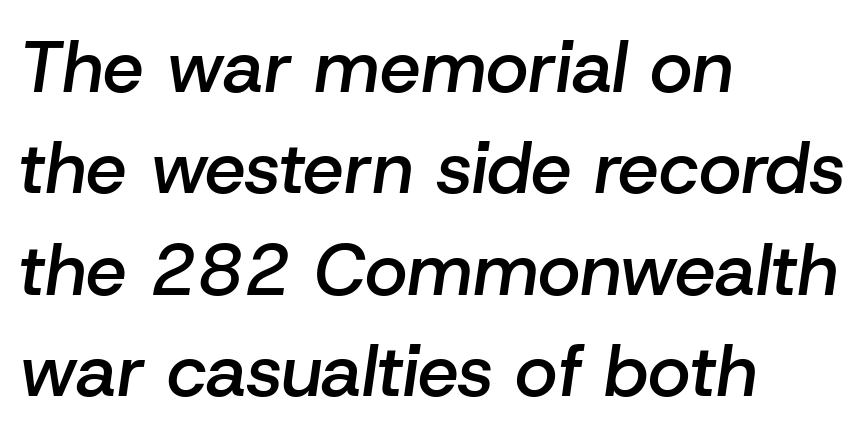
Varying glyph widths throughout — classic text-font behaviour. These lines are set flush left with a ragged right edge. Quick note: italic. Its strokes are somewhat broadened, the hallmark of semibold type. Inter-character spacing is left at the font's built-in metrics. Any mark beneath the type? The region is blank.
